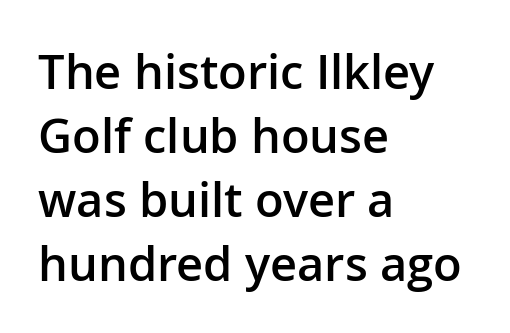
The image shows 47 px semibold sans-serif type, upright; set left-aligned, normal line spacing (1.36x), normal letter spacing, not underlined; low stroke contrast and a medium x-height.
